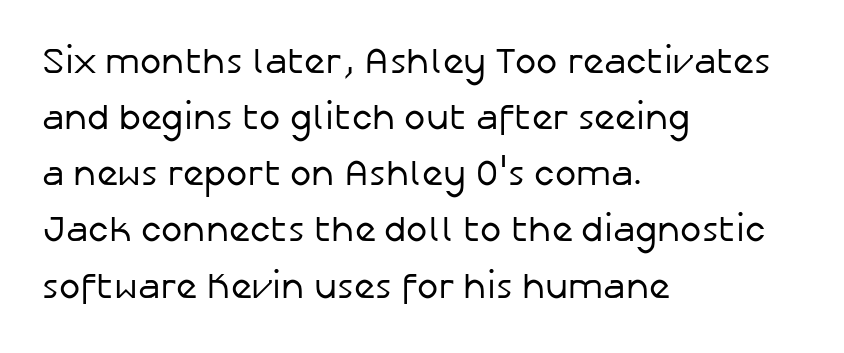
The passage shown is typed in a proportional face where columns would drift. The face used here is a sans, in the tradition of grotesques and geometrics. Each line starts at the same left margin while the right side varies. Ascenders rise straight up at ninety degrees.
